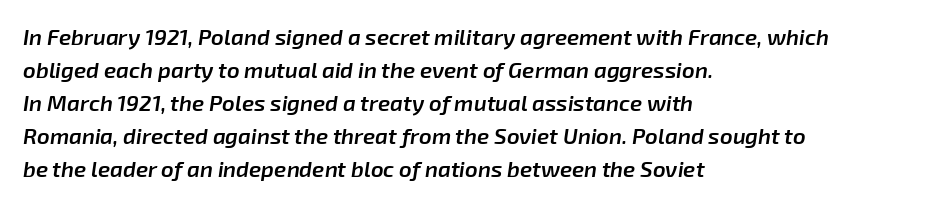
The image shows 22 px text type, italic (leaning right); set left-aligned, normal line spacing (1.5x), normal letter spacing, not underlined.
